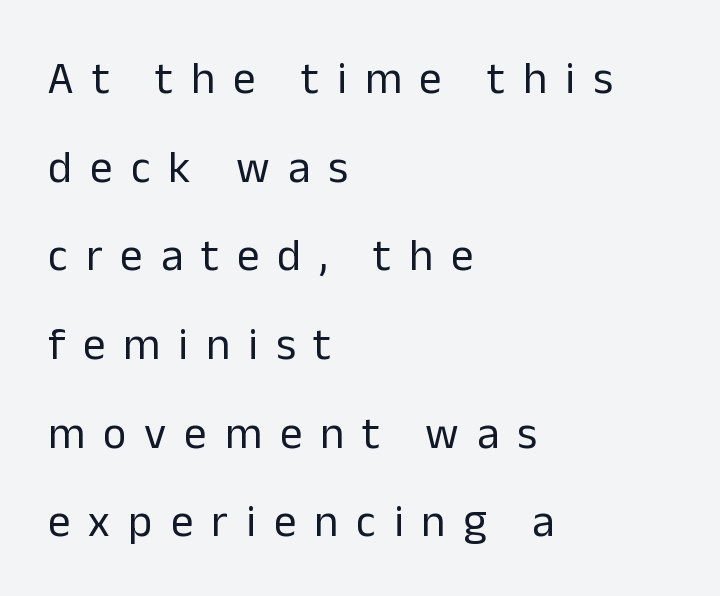
Q: Is the text bold? A: No.
Q: Is the text italic (slanted)? A: No, it is upright.
Q: Is the typeface a serif or a sans-serif typeface? A: Sans-serif.
Q: Is the text underlined? A: No.
Q: How is the paragraph aligned? A: Left-aligned.
Q: Is the spacing between letters normal or unusually wide? A: Unusually wide.
Q: Is the spacing between lines tight, normal or loose? A: Loose.
Q: Width (condensed, normal, or wide)? A: Normal.
Q: Stroke contrast? A: Low.
Q: x-height? A: Medium.
Q: Monospaced? A: No.
